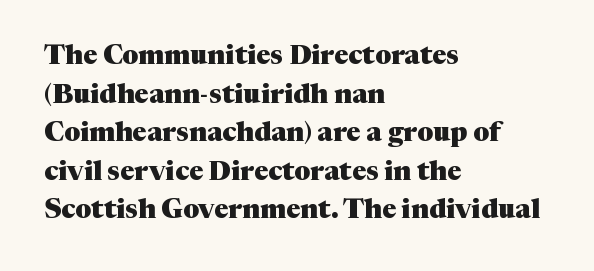
Q: Is the text bold? A: Yes.
Q: Is the text italic (slanted)? A: No, it is upright.
Q: Is the text underlined? A: No.
Q: How is the paragraph aligned? A: Left-aligned.
Q: Is the spacing between letters normal or unusually wide? A: Normal.
Q: Is the spacing between lines tight, normal or loose? A: Normal.
